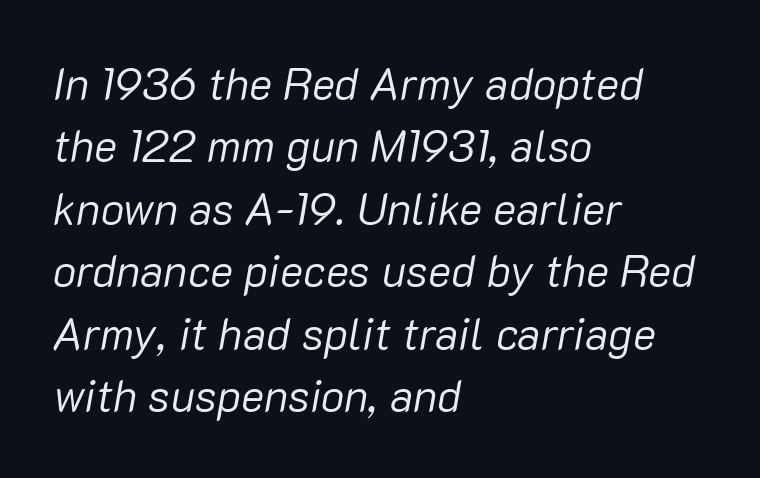
The image shows 44 px regular-weight type, italic (leaning right); set left-aligned, normal line spacing (1.42x), normal letter spacing, not underlined; low stroke contrast and a medium x-height.
